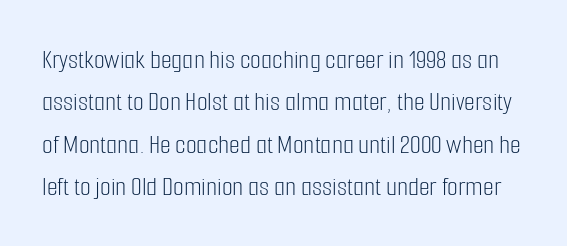
Q: Is the text bold? A: No.
Q: Is the text italic (slanted)? A: No, it is upright.
Q: Is the typeface a serif or a sans-serif typeface? A: Sans-serif.
Q: Is the text underlined? A: No.
Q: Is the spacing between letters normal or unusually wide? A: Normal.
Q: Is the spacing between lines tight, normal or loose? A: Normal.
Q: Width (condensed, normal, or wide)? A: Condensed.
Q: Stroke contrast? A: Low.
Q: x-height? A: Medium.
Q: Monospaced? A: No.
